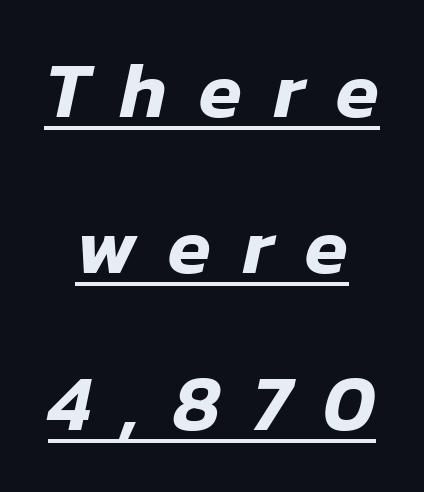
{"italic": "yes", "lean": "right", "slant_degrees": 12, "width": "normal", "stroke_contrast": "low", "x_height": "medium", "monospaced": "no", "underline": "yes", "line_spacing": "loose", "line_spacing_ratio": 1.98, "letter_spacing": "wide", "letter_spacing_em": 0.4, "glyph_px": 79}
